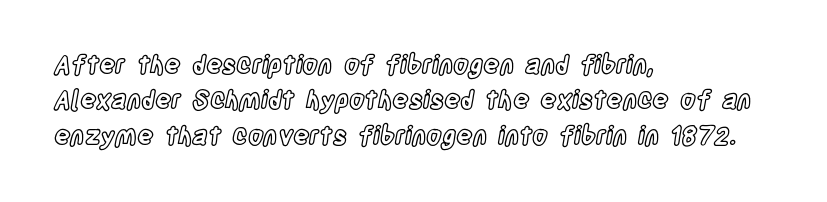
Q: Is the text italic (slanted)? A: Yes.
Q: Is the text underlined? A: No.
Q: How is the paragraph aligned? A: Left-aligned.
Q: Is the spacing between letters normal or unusually wide? A: Normal.
Q: Is the spacing between lines tight, normal or loose? A: Normal.
